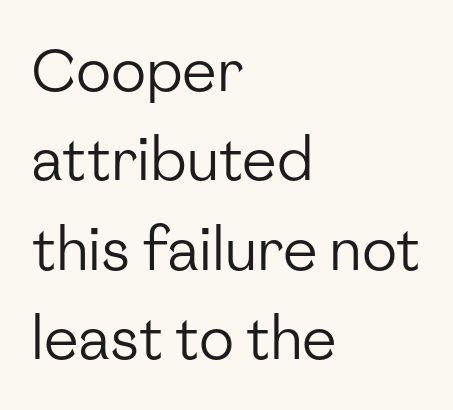
{"serif": "no", "italic": "no", "bold": "no", "weight": "regular", "width": "normal", "stroke_contrast": "low", "x_height": "medium", "monospaced": "no", "underline": "no", "align": "left", "line_spacing": "normal", "line_spacing_ratio": 1.54, "letter_spacing": "normal", "letter_spacing_em": 0.0, "glyph_px": 58}
